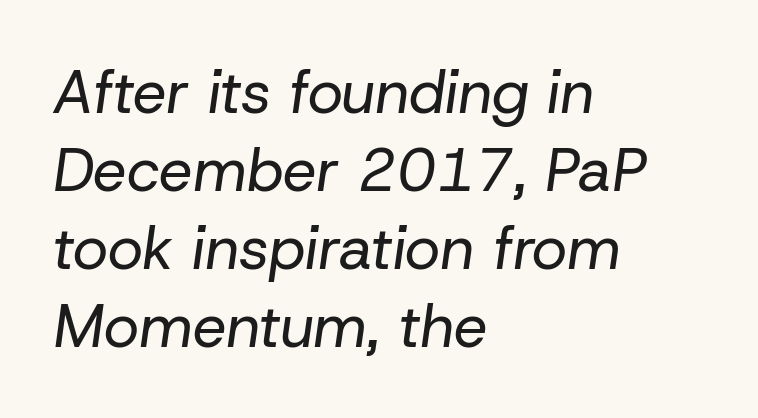
Q: Is the text bold? A: No.
Q: Is the text italic (slanted)? A: Yes, it leans right by about 8 degrees.
Q: Is the text underlined? A: No.
Q: How is the paragraph aligned? A: Left-aligned.
Q: Is the spacing between letters normal or unusually wide? A: Normal.
Q: Is the spacing between lines tight, normal or loose? A: Normal.
Q: Width (condensed, normal, or wide)? A: Normal.
Q: Stroke contrast? A: Low.
Q: x-height? A: Medium.
Q: Monospaced? A: No.
